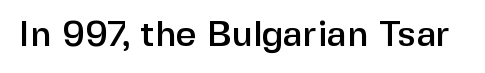
Q: Is the text italic (slanted)? A: No, it is upright.
Q: Is the typeface a serif or a sans-serif typeface? A: Sans-serif.
Q: Is the text underlined? A: No.
Q: Is the spacing between letters normal or unusually wide? A: Normal.
Q: Width (condensed, normal, or wide)? A: Normal.
Q: Stroke contrast? A: Low.
Q: x-height? A: Medium.
Q: Monospaced? A: No.
